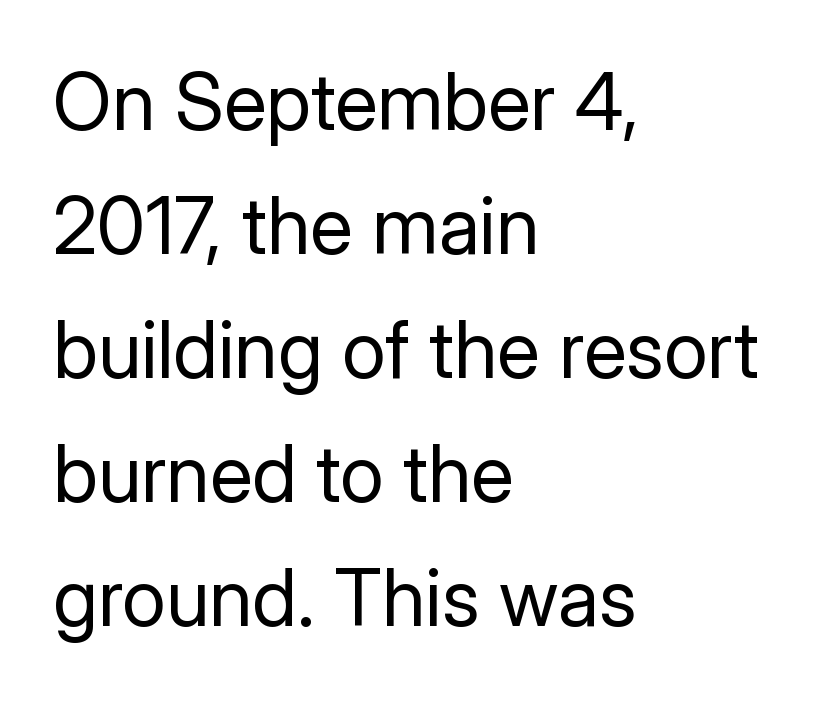
{"serif": "no", "italic": "no", "bold": "no", "weight": "regular", "width": "normal", "stroke_contrast": "low", "x_height": "medium", "monospaced": "no", "underline": "no", "align": "left", "line_spacing": "normal", "line_spacing_ratio": 1.57, "letter_spacing": "normal", "letter_spacing_em": 0.0, "glyph_px": 79}
